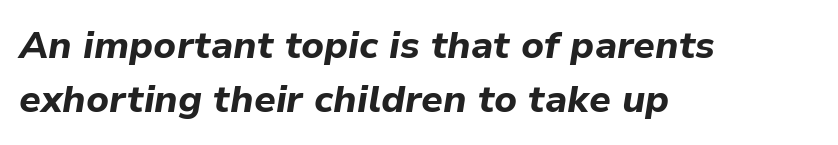
Q: Is the text bold? A: Yes.
Q: Is the text italic (slanted)? A: Yes, it leans right by about 9 degrees.
Q: Is the text underlined? A: No.
Q: How is the paragraph aligned? A: Left-aligned.
Q: Is the spacing between letters normal or unusually wide? A: Normal.
Q: Is the spacing between lines tight, normal or loose? A: Normal.
Q: Width (condensed, normal, or wide)? A: Normal.
Q: Stroke contrast? A: Low.
Q: x-height? A: Medium.
Q: Monospaced? A: No.
